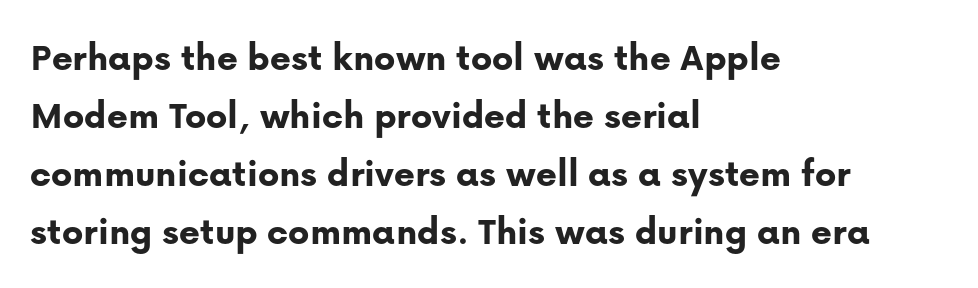
{"serif": "no", "italic": "no", "bold": "yes", "weight": "bold", "width": "normal", "stroke_contrast": "low", "x_height": "medium", "monospaced": "no", "underline": "no", "align": "left", "line_spacing": "normal", "line_spacing_ratio": 1.45, "letter_spacing": "normal", "letter_spacing_em": 0.0, "glyph_px": 40}
